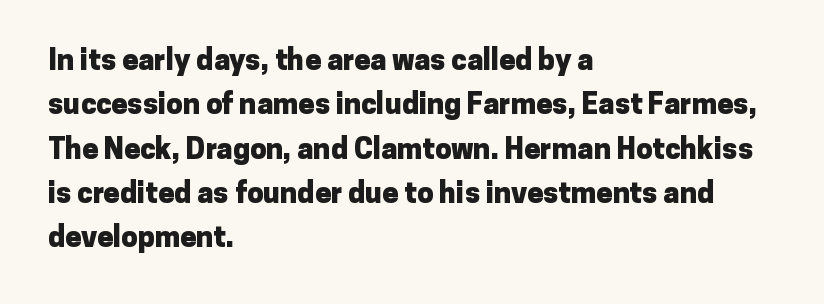
Q: Is the text bold? A: Yes.
Q: Is the text italic (slanted)? A: No, it is upright.
Q: Is the typeface a serif or a sans-serif typeface? A: Sans-serif.
Q: Is the text underlined? A: No.
Q: How is the paragraph aligned? A: Left-aligned.
Q: Is the spacing between letters normal or unusually wide? A: Normal.
Q: Is the spacing between lines tight, normal or loose? A: Normal.
Q: Width (condensed, normal, or wide)? A: Normal.
Q: Stroke contrast? A: Low.
Q: x-height? A: Medium.
Q: Monospaced? A: No.
